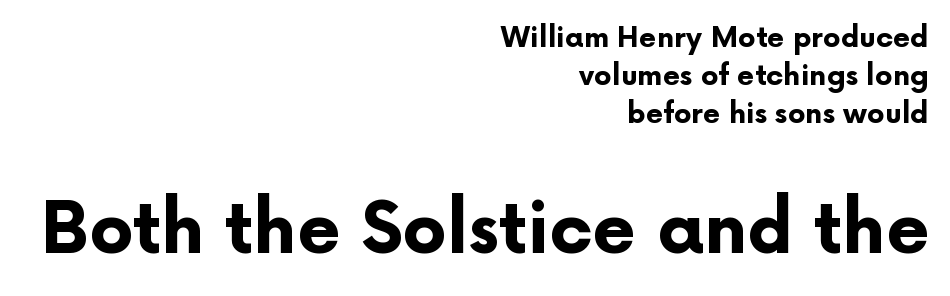
Q: Is the text bold? A: Yes.
Q: Is the text italic (slanted)? A: No, it is upright.
Q: Is the typeface a serif or a sans-serif typeface? A: Sans-serif.
Q: Is the text underlined? A: No.
Q: How is the paragraph aligned? A: Right-aligned.
Q: Is the spacing between letters normal or unusually wide? A: Normal.
Q: Is the spacing between lines tight, normal or loose? A: Normal.
Q: Which block of text is set in a larger size, the first (top) or the second (bottom)? A: The second (bottom) one.
Q: Width (condensed, normal, or wide)? A: Normal.
Q: Stroke contrast? A: Low.
Q: x-height? A: Medium.
Q: Monospaced? A: No.
